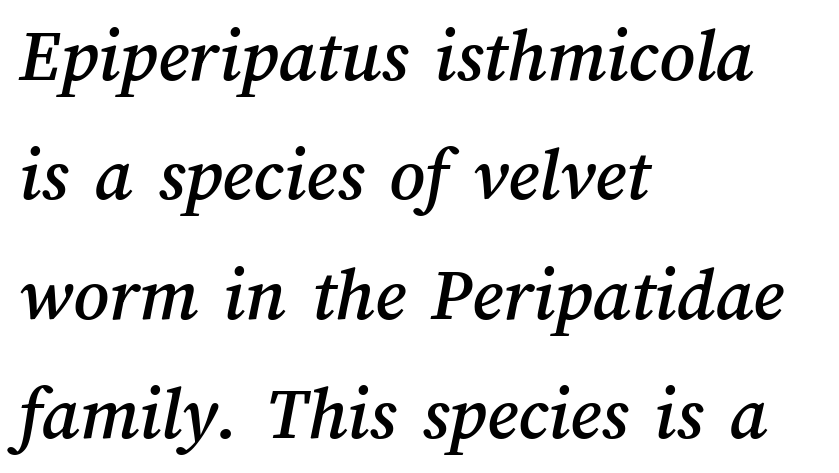
{"width": "normal", "stroke_contrast": "medium", "x_height": "medium", "monospaced": "no", "underline": "no", "align": "left", "line_spacing": "normal", "line_spacing_ratio": 1.55, "letter_spacing": "normal", "letter_spacing_em": 0.0, "glyph_px": 77}
